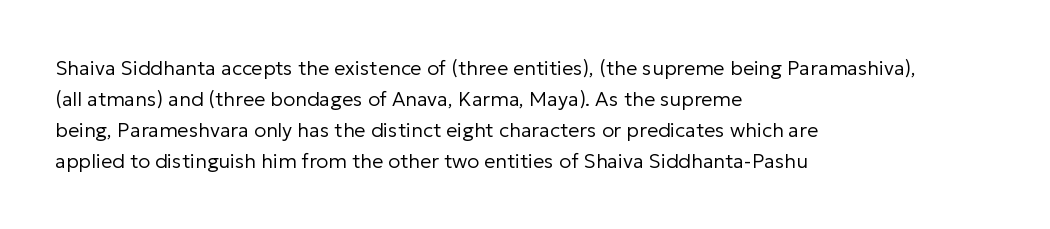
{"italic": "no", "bold": "no", "underline": "no", "align": "left", "line_spacing": "normal", "line_spacing_ratio": 1.55, "letter_spacing": "normal", "letter_spacing_em": 0.0, "glyph_px": 20}
